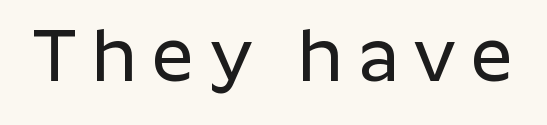
What stands out about the letter spacing? Its width — letters are far apart. Typographically, this falls in the sans-serif category. Decoration check: the copy has no underline. Vertical strokes here are truly vertical.
